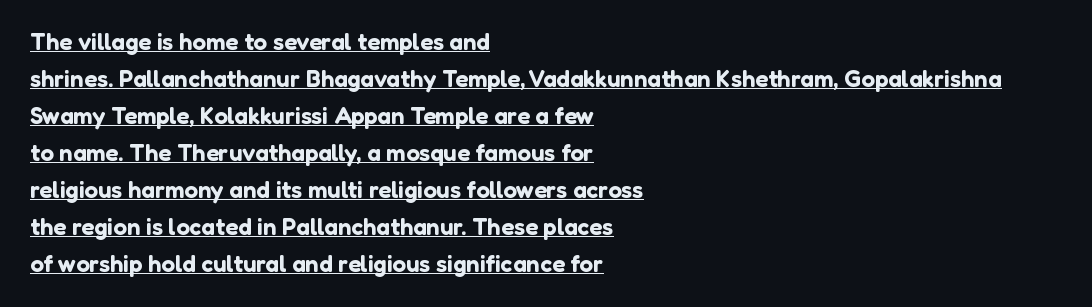
Q: Is the text italic (slanted)? A: No, it is upright.
Q: Is the text underlined? A: Yes.
Q: How is the paragraph aligned? A: Left-aligned.
Q: Is the spacing between letters normal or unusually wide? A: Normal.
Q: Is the spacing between lines tight, normal or loose? A: Normal.
